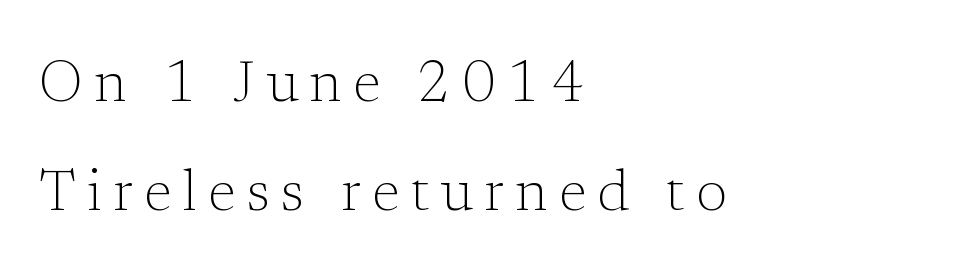
Stem width sits at or under what a default text font uses. The lettering stays uniformly vertical, giving the passage a roman look. Layout note: lines flush left. Honestly, the rows look like they've been pulled way apart. A typesetter would call this heavily tracked-out type. Classification — serif.
